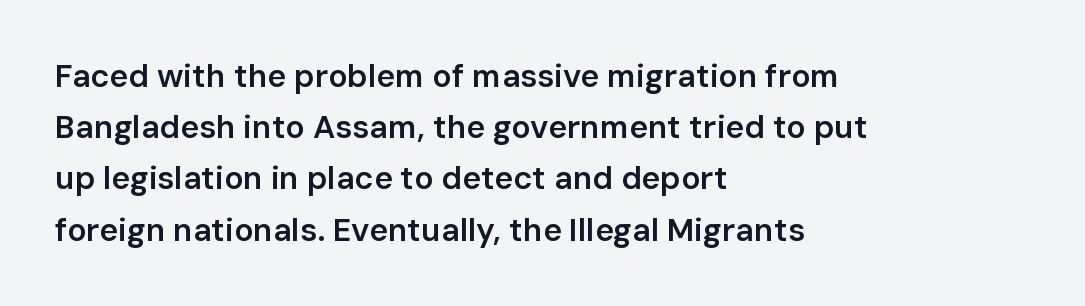
The image shows 32 px semibold sans-serif type, upright; set left-aligned, normal line spacing (1.6x), normal letter spacing, not underlined; low stroke contrast and a medium x-height.
